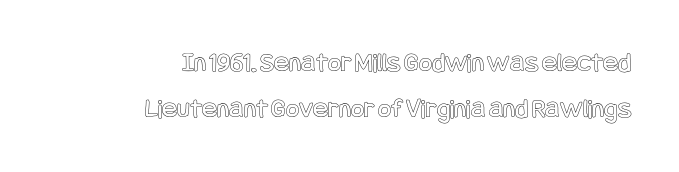
Q: Is the text italic (slanted)? A: No, it is upright.
Q: Is the text underlined? A: No.
Q: How is the paragraph aligned? A: Right-aligned.
Q: Is the spacing between letters normal or unusually wide? A: Normal.
Q: Is the spacing between lines tight, normal or loose? A: Normal.
Q: Width (condensed, normal, or wide)? A: Condensed.
Q: x-height? A: Large.
